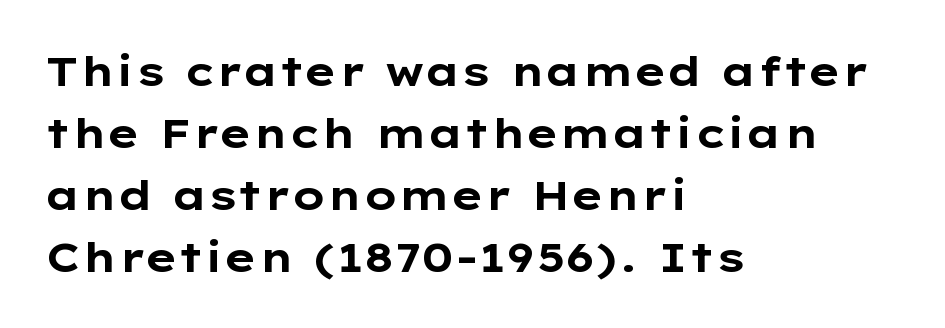
Spacing verdict: proportional, widths tailored to each character. Standard letterfit; no display-style spreading of the glyphs. This is the regular roman posture of the typeface. Check where the strokes stop: nothing finishes them off — pure sans. The vertical gap from one line to the next is medium.
